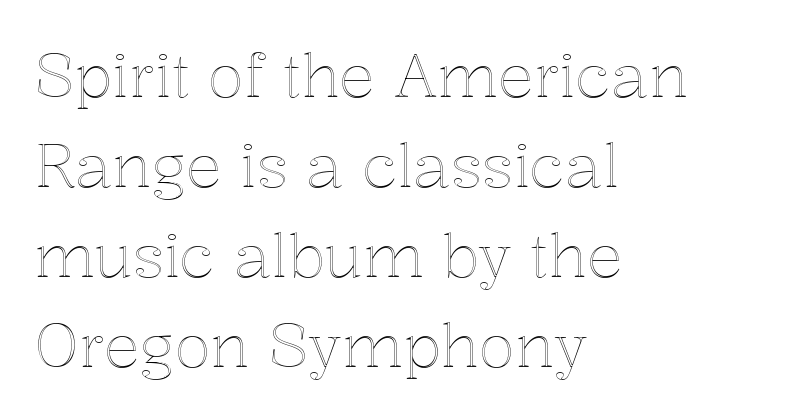
Q: Is the text italic (slanted)? A: No, it is upright.
Q: Is the text underlined? A: No.
Q: How is the paragraph aligned? A: Left-aligned.
Q: Is the spacing between letters normal or unusually wide? A: Normal.
Q: Is the spacing between lines tight, normal or loose? A: Normal.
Q: Width (condensed, normal, or wide)? A: Normal.
Q: x-height? A: Medium.
Q: Monospaced? A: No.
